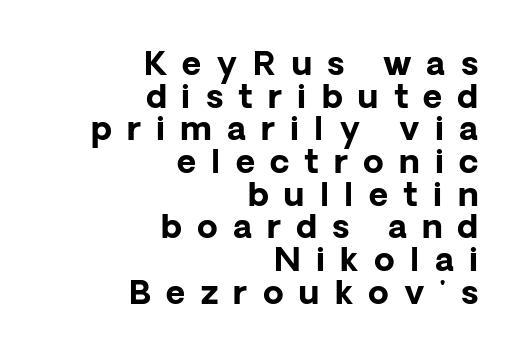
To sum up the face: it is a sans, with no serifs. Every stem runs plumb, perpendicular to the baseline. Regarding leading, the lines here are crowded together. In CSS terms this would be text-align: right. The area under the type is left untouched. Is the type bold? Yes — the strokes are clearly thick and heavy.
